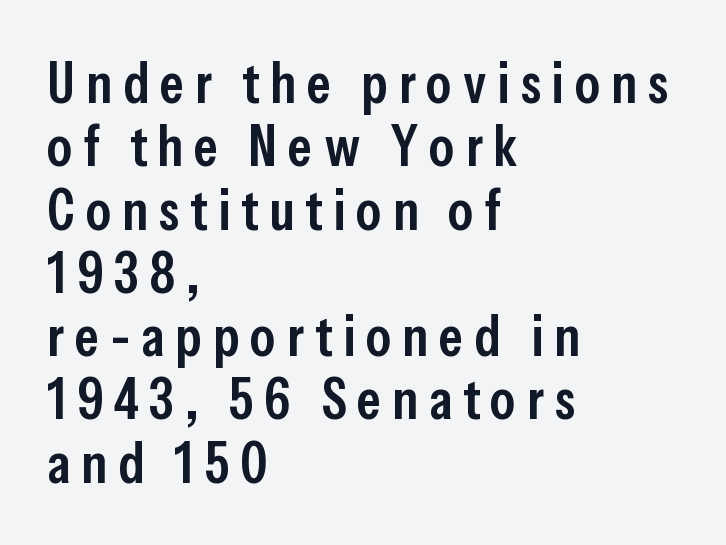
Characters remain perfectly vertical along every line. The lines are packed closely together with very little leading. The space directly below the letters is spotless. Semibold letterforms, between regular and bold. Letterform terminals end flat and unadorned throughout the passage. Think of a printed novel: that variable character pitch is what you see here.
